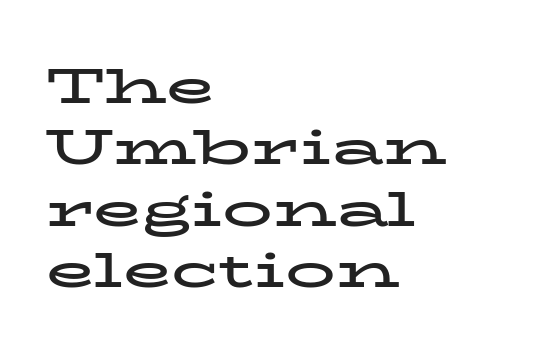
Q: Is the text bold? A: Yes.
Q: Is the text italic (slanted)? A: No, it is upright.
Q: Is the typeface a serif or a sans-serif typeface? A: Serif.
Q: Is the text underlined? A: No.
Q: How is the paragraph aligned? A: Left-aligned.
Q: Is the spacing between letters normal or unusually wide? A: Normal.
Q: Width (condensed, normal, or wide)? A: Wide.
Q: Stroke contrast? A: Low.
Q: x-height? A: Medium.
Q: Monospaced? A: No.
